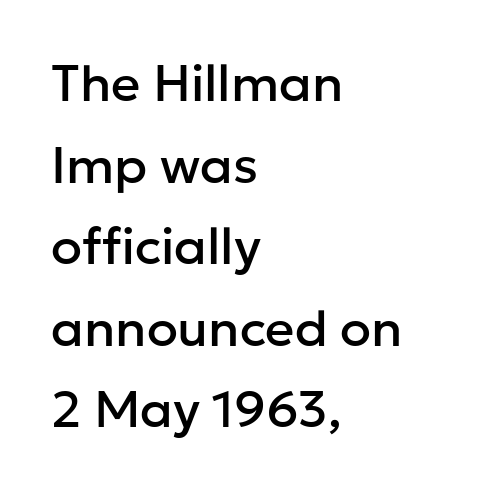
The image shows 51 px sans-serif type, upright; set left-aligned, normal line spacing (1.6x), normal letter spacing, not underlined; low stroke contrast and a medium x-height.
